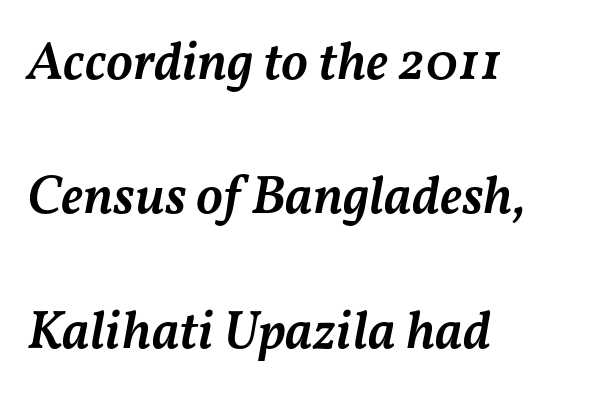
{"italic": "yes", "lean": "right", "slant_degrees": 11, "bold": "semi", "weight": "semibold", "width": "normal", "stroke_contrast": "medium", "x_height": "medium", "monospaced": "no", "underline": "no", "align": "left", "line_spacing": "loose", "line_spacing_ratio": 2.49, "letter_spacing": "normal", "letter_spacing_em": 0.0, "glyph_px": 54}
